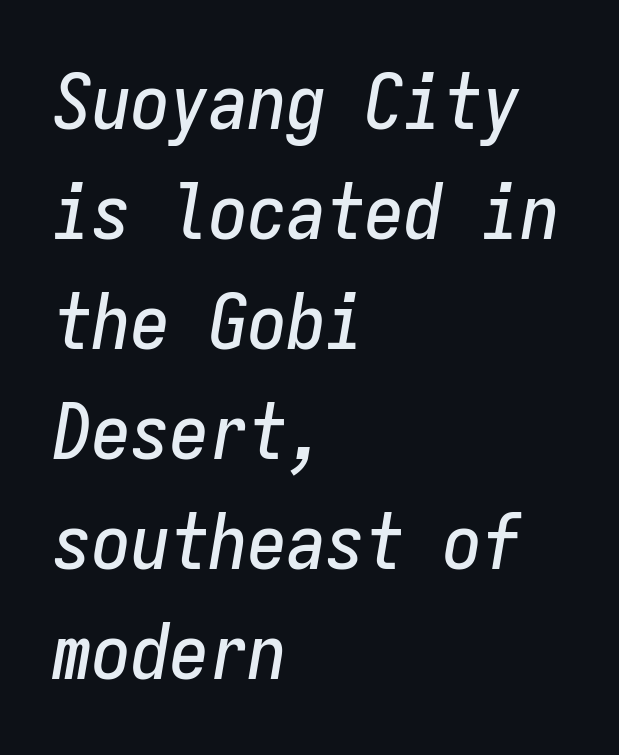
{"italic": "yes", "lean": "right", "slant_degrees": 9, "width": "condensed", "stroke_contrast": "low", "x_height": "medium", "monospaced": "yes", "underline": "no", "align": "left", "line_spacing": "normal", "line_spacing_ratio": 1.41, "letter_spacing": "normal", "letter_spacing_em": 0.0, "glyph_px": 78}
